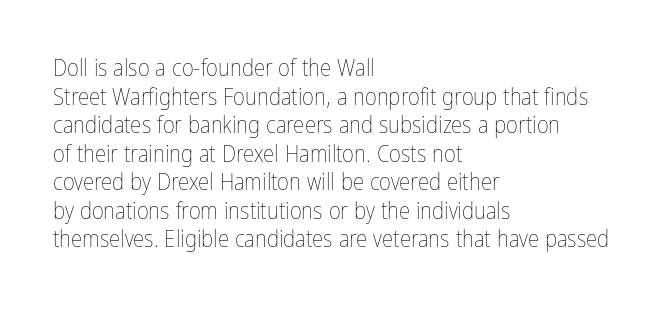
The image shows 23 px text type, upright; set left-aligned, line spacing 1.24x, normal letter spacing, not underlined.
